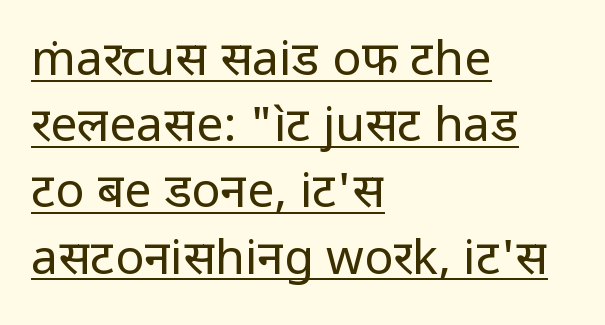
{"serif": "no", "italic": "no", "bold": "no", "weight": "regular", "width": "normal", "stroke_contrast": "low", "x_height": "medium", "monospaced": "no", "underline": "yes", "align": "left", "line_spacing": "normal", "line_spacing_ratio": 1.38, "letter_spacing": "normal", "letter_spacing_em": 0.0, "glyph_px": 48}
